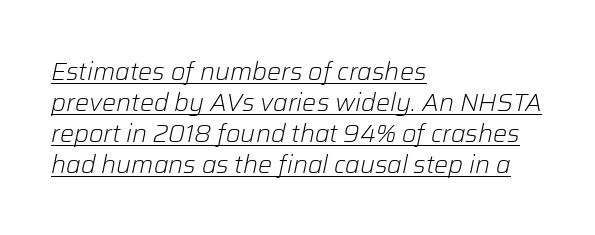
Q: Is the text bold? A: No.
Q: Is the text italic (slanted)? A: Yes, it leans right by about 12 degrees.
Q: Is the text underlined? A: Yes.
Q: How is the paragraph aligned? A: Left-aligned.
Q: Is the spacing between letters normal or unusually wide? A: Normal.
